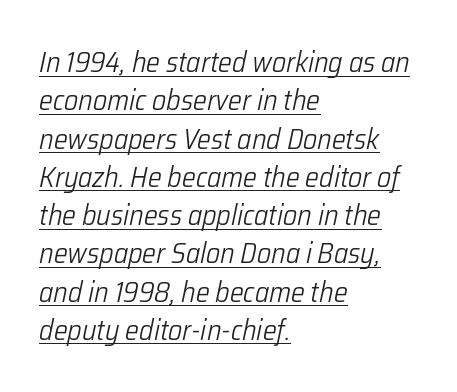
You can see a thin bar hugging the bottom of the glyphs. Proportional: the letters do not fall into vertical columns. Nothing heavy about these letters — not bold at all. Regarding leading, the lines here are spaced in the standard way. Horizontally, the lines are justified to the leading edge only. The typography opts for an oblique posture over an upright one.
